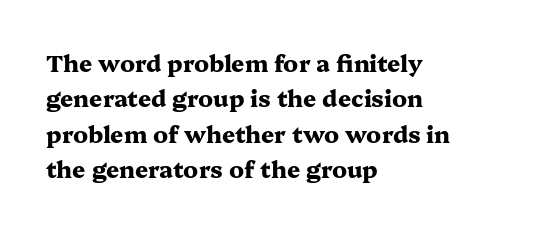
The strip under each line holds only bare page. The designer left line spacing at the default. Typeset ragged right — the left edge is the straight one. Heavy-handed strokes throughout: this text is bold.
